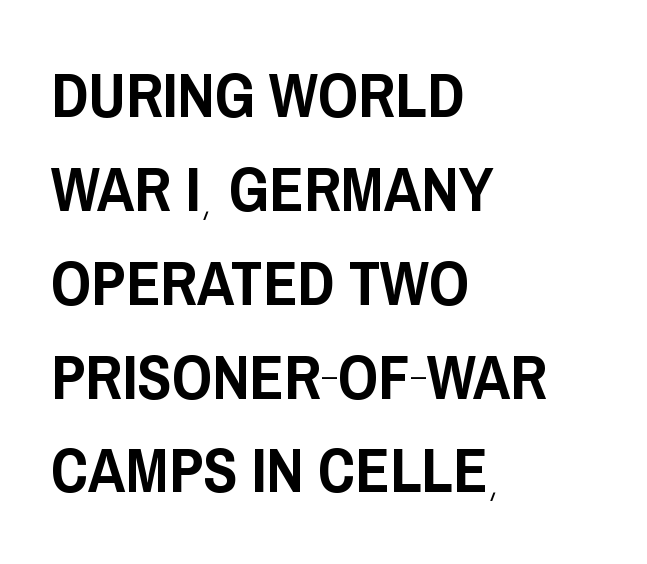
Q: Is the text italic (slanted)? A: No, it is upright.
Q: Is the typeface a serif or a sans-serif typeface? A: Sans-serif.
Q: Is the text underlined? A: No.
Q: How is the paragraph aligned? A: Left-aligned.
Q: Is the spacing between letters normal or unusually wide? A: Normal.
Q: Is the spacing between lines tight, normal or loose? A: Normal.
Q: Width (condensed, normal, or wide)? A: Condensed.
Q: Stroke contrast? A: Low.
Q: x-height? A: Large.
Q: Monospaced? A: No.
